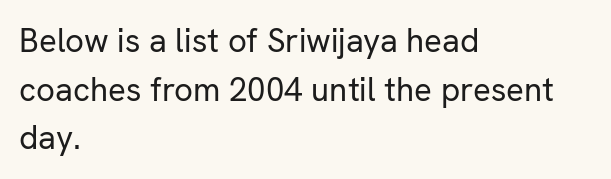
{"serif": "no", "italic": "no", "bold": "no", "weight": "regular", "width": "normal", "stroke_contrast": "low", "x_height": "medium", "monospaced": "no", "underline": "no", "align": "left", "line_spacing": "normal", "line_spacing_ratio": 1.47, "letter_spacing": "normal", "letter_spacing_em": 0.0, "glyph_px": 33}
